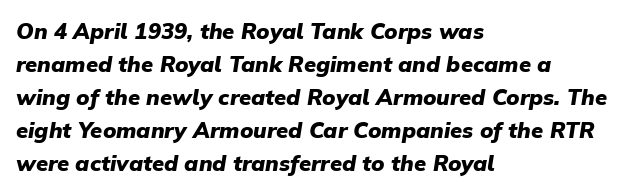
Inter-character spacing is left at the font's built-in metrics. Is there much room between lines? A standard amount, neither cramped nor airy. The passage shown leans; its letterforms are oblique. The passage shown is not underscored anywhere.
